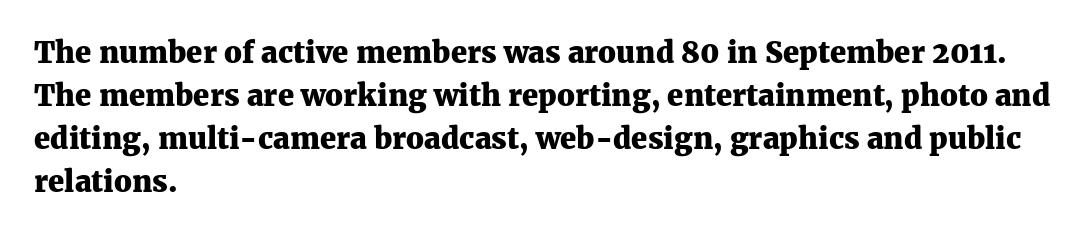
The image shows 29 px heavy serif type, upright; set left-aligned, normal line spacing (1.48x), normal letter spacing, not underlined; medium stroke contrast and a medium x-height.
